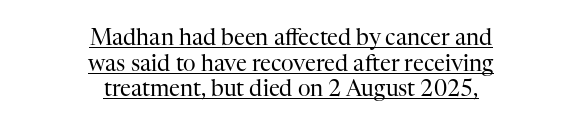
Q: Is the text bold? A: No.
Q: Is the text italic (slanted)? A: No, it is upright.
Q: Is the text underlined? A: Yes.
Q: How is the paragraph aligned? A: Centered.
Q: Is the spacing between letters normal or unusually wide? A: Normal.
